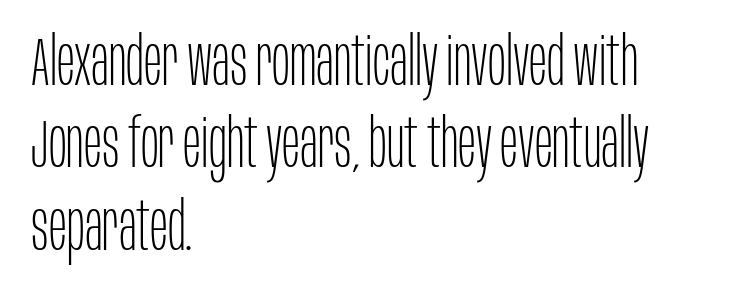
The image shows 67 px thin, condensed sans-serif type, upright; set left-aligned, line spacing 1.23x, normal letter spacing, not underlined; low stroke contrast and a large x-height.
